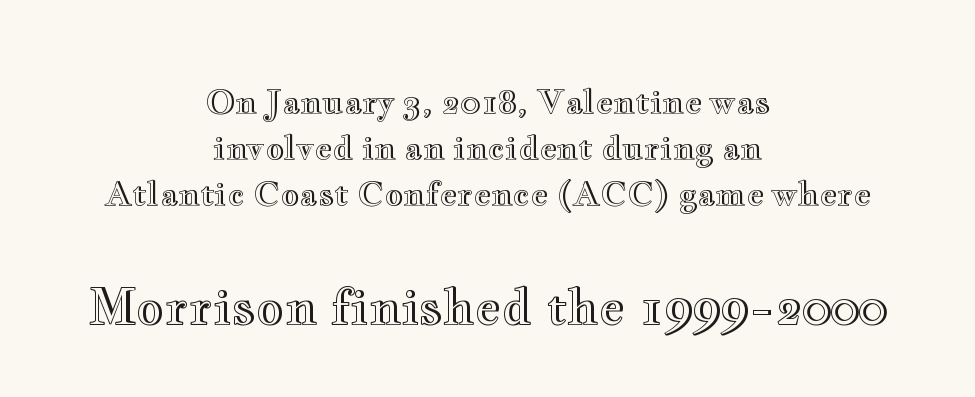
Letters rest on an invisible, unmarked baseline. You could not count columns in this text — the font is proportionally spaced. Unlike italic type, these characters show no tilt at all. The type is set solid horizontally, with unmodified tracking.
